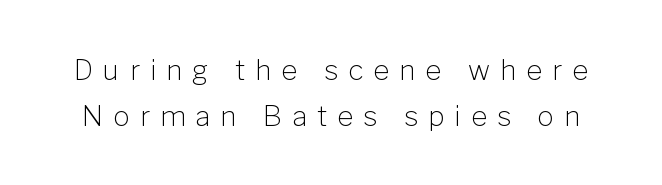
The image shows 28 px light sans-serif type, upright; set normal line spacing (1.64x), unusually wide letter spacing (+0.36 em), not underlined; low stroke contrast and a medium x-height.
